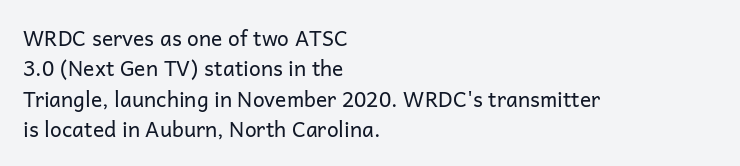
The image shows 21 px text type, upright; set left-aligned, normal line spacing (1.45x), normal letter spacing, not underlined.
